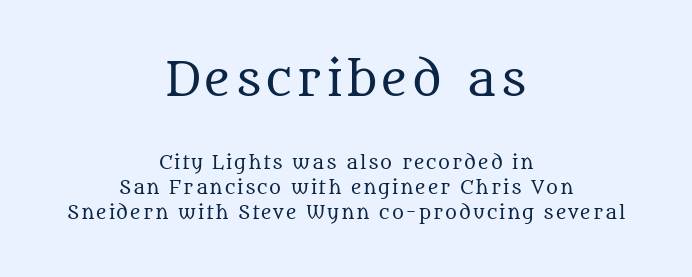
Q: Is the text bold? A: No.
Q: Is the text italic (slanted)? A: No, it is upright.
Q: Is the typeface a serif or a sans-serif typeface? A: Serif.
Q: Is the text underlined? A: No.
Q: How is the paragraph aligned? A: Centered.
Q: Is the spacing between lines tight, normal or loose? A: Normal.
Q: Which block of text is set in a larger size, the first (top) or the second (bottom)? A: The first (top) one.
Q: Width (condensed, normal, or wide)? A: Normal.
Q: Stroke contrast? A: Medium.
Q: x-height? A: Large.
Q: Monospaced? A: No.
